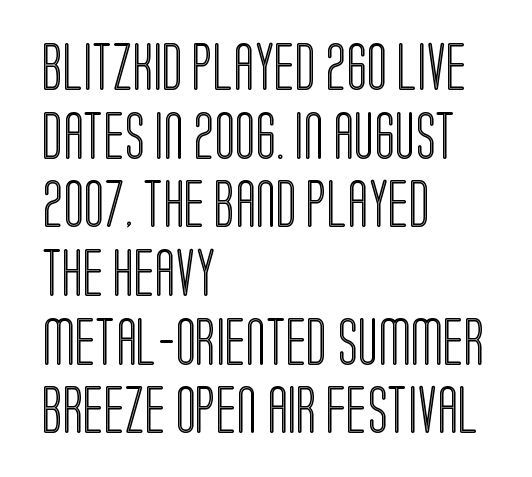
Plain, unruled lines of type. The horizontal fit of the characters is conventional and even. You could not count columns in this text — the font is proportionally spaced. The axis of the letterforms is exactly vertical.
